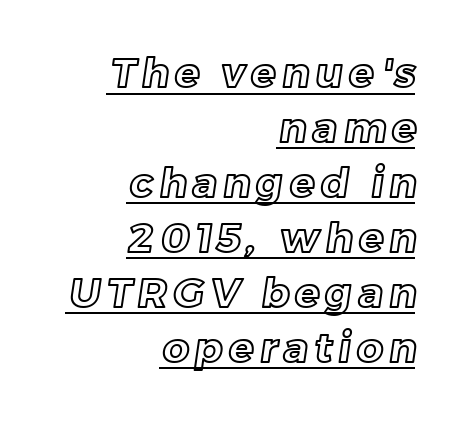
You can see a thin bar hugging the bottom of the glyphs. Note the varied advance widths — an 'i' is clearly narrower than an 'm'. This rendering uses right alignment, leaving the left contour irregular. How would I describe the line gaps? Plain and ordinary.
